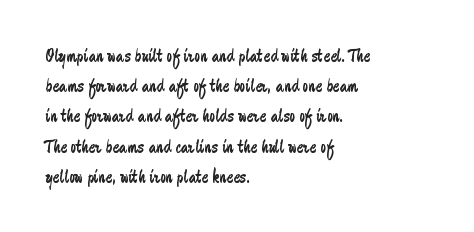
The image shows 20 px text type; set left-aligned, normal line spacing (1.51x), normal letter spacing, not underlined.
